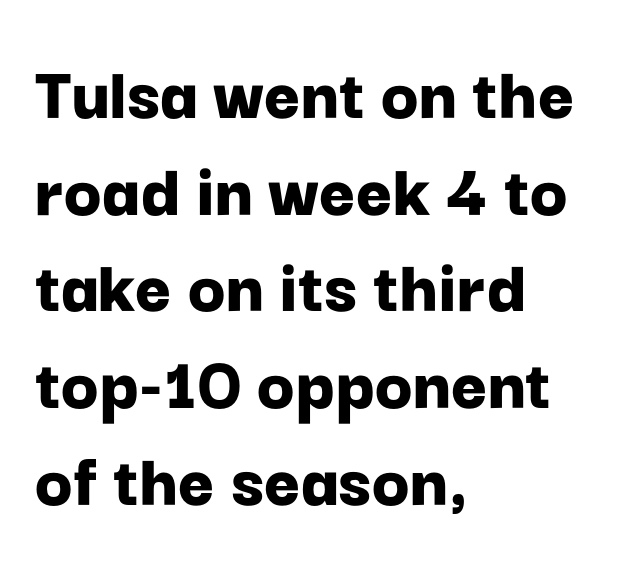
The image shows 78 px bold sans-serif type, upright; set left-aligned, line spacing 1.24x, normal letter spacing, not underlined; low stroke contrast and a medium x-height.
